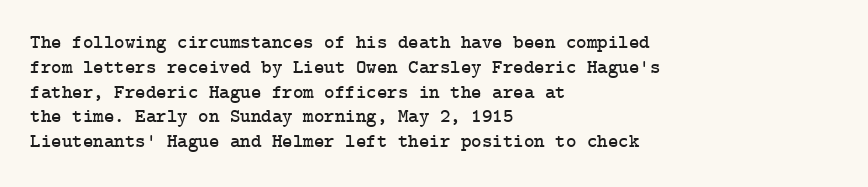
{"italic": "no", "underline": "no", "align": "left", "line_spacing_ratio": 1.24, "letter_spacing": "normal", "letter_spacing_em": 0.0, "glyph_px": 20}
